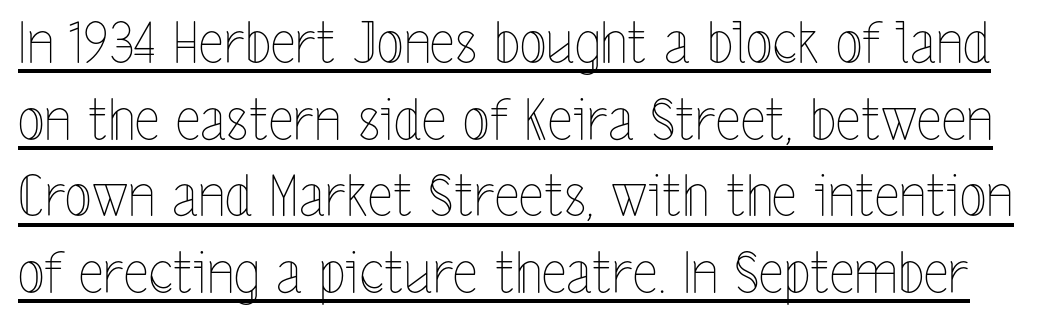
Q: Is the text bold? A: No.
Q: Is the text italic (slanted)? A: No, it is upright.
Q: Is the text underlined? A: Yes.
Q: Is the spacing between letters normal or unusually wide? A: Normal.
Q: Is the spacing between lines tight, normal or loose? A: Normal.
Q: Width (condensed, normal, or wide)? A: Condensed.
Q: x-height? A: Medium.
Q: Monospaced? A: No.
